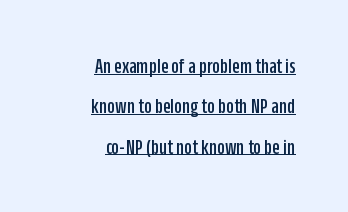
Q: Is the text italic (slanted)? A: No, it is upright.
Q: Is the text underlined? A: Yes.
Q: How is the paragraph aligned? A: Right-aligned.
Q: Is the spacing between letters normal or unusually wide? A: Normal.
